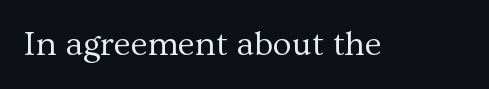
{"serif": "yes", "italic": "no", "bold": "no", "weight": "regular", "width": "normal", "stroke_contrast": "medium", "x_height": "medium", "monospaced": "no", "underline": "no", "letter_spacing": "normal", "letter_spacing_em": 0.0, "glyph_px": 35}
